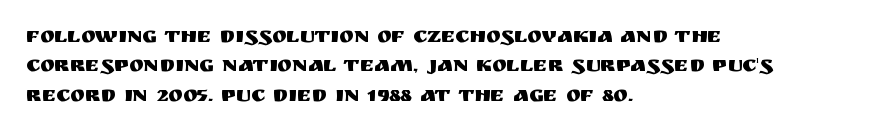
The image shows 22 px text type, upright; set left-aligned, normal line spacing (1.34x), normal letter spacing, not underlined.
